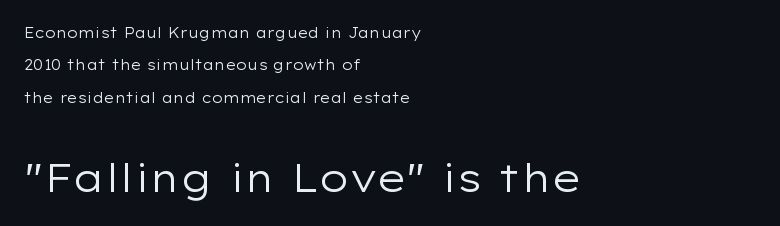
The image shows 39 px regular-weight, wide sans-serif type, upright; set left-aligned, loose line spacing (2.32x), normal letter spacing, not underlined; the second (bottom) block is 2.79x larger; low stroke contrast and a medium x-height.
